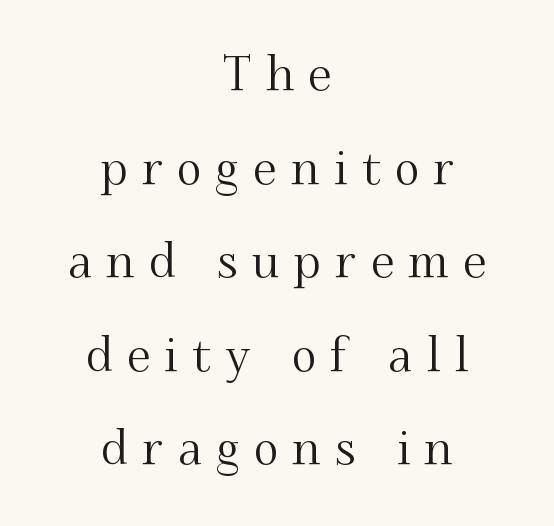
The image shows 47 px serif type, upright; set centered, loose line spacing (1.99x), unusually wide letter spacing (+0.31 em), not underlined; medium stroke contrast and a small x-height.
